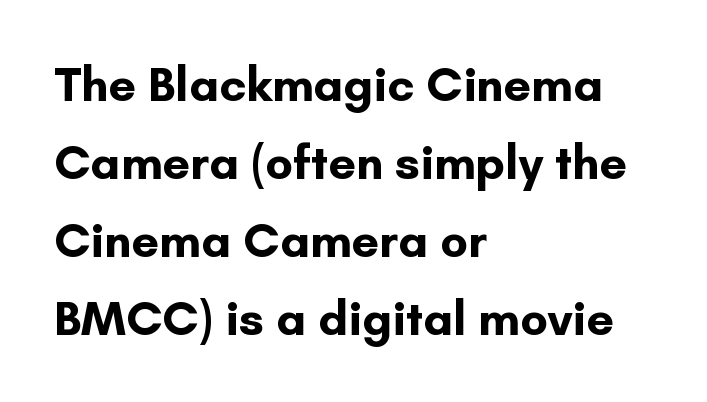
Bare-footed words on every line. A roman cut, with each character standing at attention. Note the varied advance widths — an 'i' is clearly narrower than an 'm'. The lines sit at an ordinary, default distance from one another. In terms of letterspacing, this is plain default setting.
